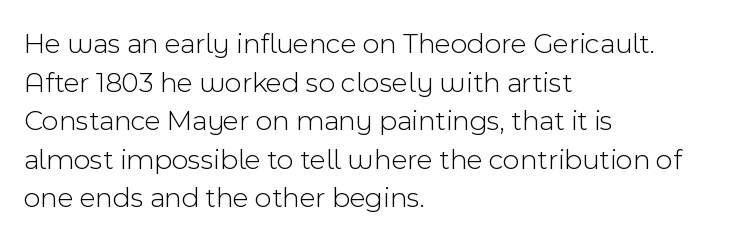
The image shows 29 px light sans-serif type, upright; set left-aligned, normal line spacing (1.33x), normal letter spacing, not underlined; a medium x-height.
